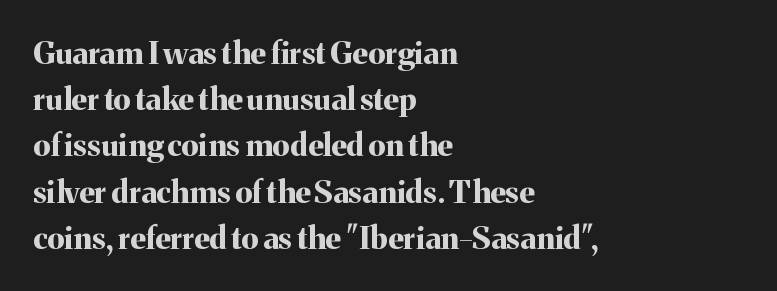
The vertical gap from one line to the next is medium. This rendering features lettering with no underline. The characters look thick and weighty, a clear bold. The lettering holds an erect, upright posture throughout. The type family on display is of the serif kind. In CSS terms this would be text-align: left.
